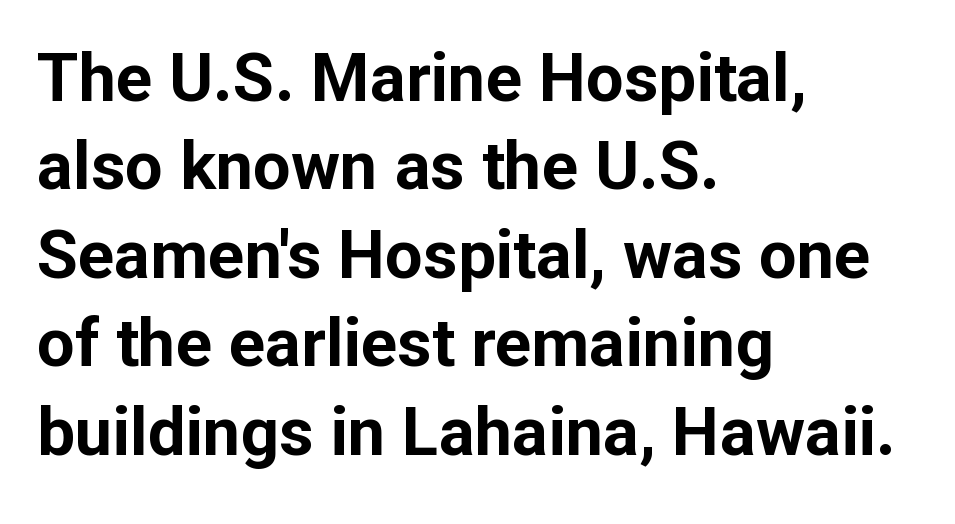
The face used here is proportionally spaced, like ordinary book or web type. The sample has been set heavy, in full bold. Each word holds together tightly as a unit, with standard inter-letter gaps. Evenly set lines give the paragraph a standard silhouette.
